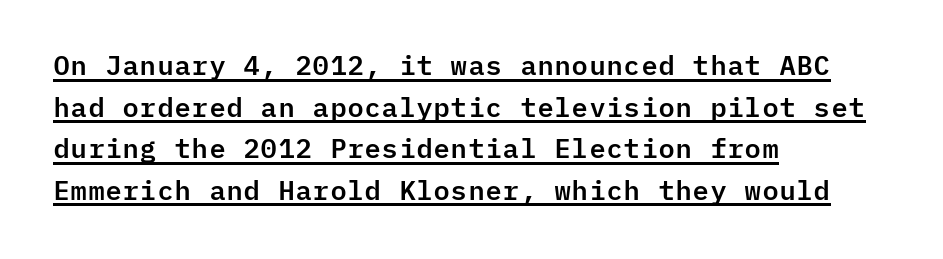
Q: Is the text italic (slanted)? A: No, it is upright.
Q: Is the text underlined? A: Yes.
Q: How is the paragraph aligned? A: Left-aligned.
Q: Is the spacing between letters normal or unusually wide? A: Normal.
Q: Is the spacing between lines tight, normal or loose? A: Normal.
